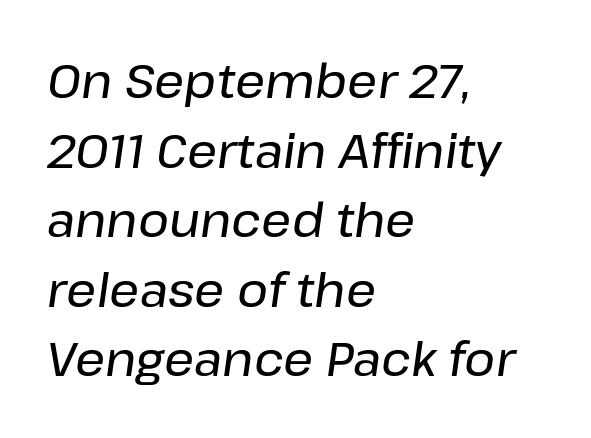
The image shows 47 px text type, italic (leaning right); set left-aligned, normal line spacing (1.48x), normal letter spacing, not underlined; low stroke contrast and a medium x-height.
